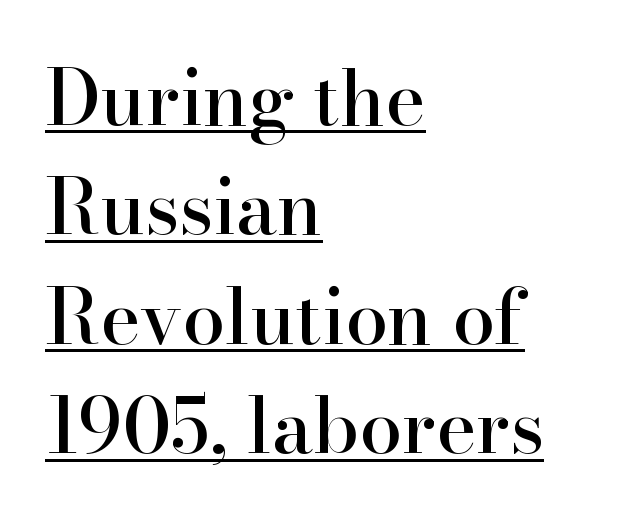
{"serif": "yes", "italic": "no", "width": "normal", "stroke_contrast": "high", "x_height": "small", "monospaced": "no", "underline": "yes", "align": "left", "line_spacing": "normal", "line_spacing_ratio": 1.44, "letter_spacing": "normal", "letter_spacing_em": 0.0, "glyph_px": 76}
